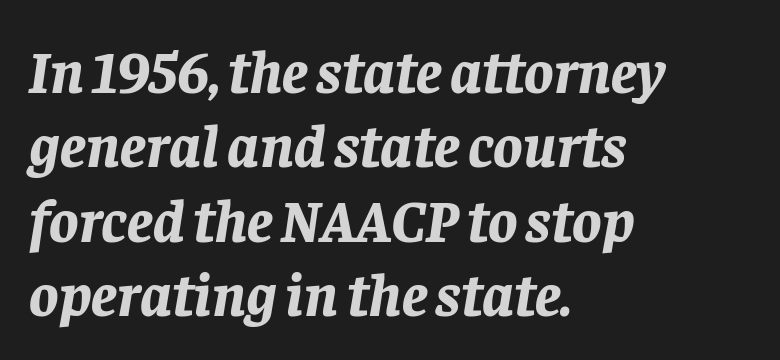
Q: Is the text bold? A: Yes.
Q: Is the text italic (slanted)? A: Yes, it leans right by about 8 degrees.
Q: Is the text underlined? A: No.
Q: How is the paragraph aligned? A: Left-aligned.
Q: Is the spacing between letters normal or unusually wide? A: Normal.
Q: Width (condensed, normal, or wide)? A: Normal.
Q: Stroke contrast? A: Low.
Q: x-height? A: Large.
Q: Monospaced? A: No.
